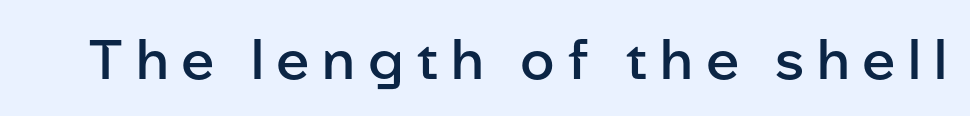
The tracking reads as deliberately expanded to a designer's eye. Quick note: underline off. Do the letters lean? They stand straight. The text was rendered using a sans face with plain stroke endings. Caption: semibold face, moderately heavy strokes. Think of a printed novel: that variable character pitch is what you see here.
